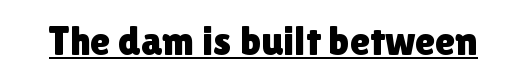
The image shows 41 px sans-serif type, upright; set normal letter spacing, underlined; low stroke contrast and a medium x-height.
